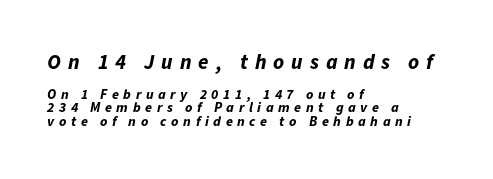
The tracking reads as deliberately expanded to a designer's eye. Very little white space separates one row of letters from the next. Large over small — that's the arrangement of the two blocks here. The typography opts for an oblique posture over an upright one. Rule under the text: the space is simply empty.
